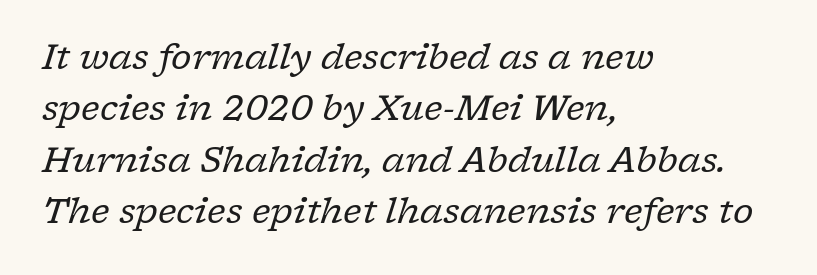
{"serif": "yes", "italic": "yes", "lean": "right", "slant_degrees": 17, "bold": "no", "weight": "regular", "width": "normal", "stroke_contrast": "low", "x_height": "medium", "monospaced": "no", "underline": "no", "align": "left", "line_spacing": "normal", "line_spacing_ratio": 1.47, "letter_spacing": "normal", "letter_spacing_em": 0.0, "glyph_px": 35}
